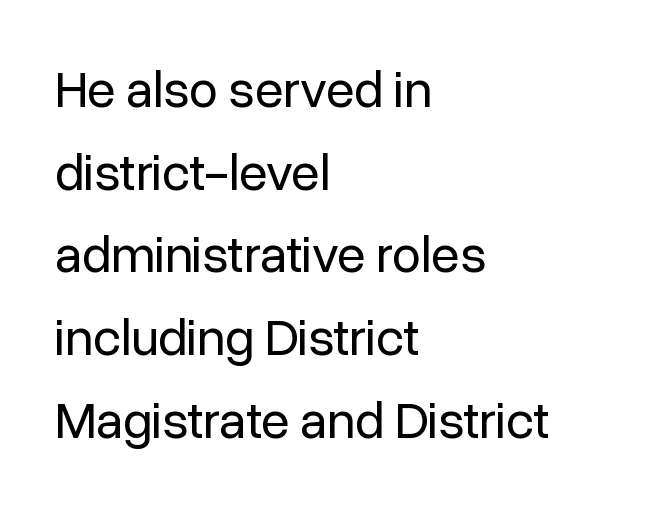
{"serif": "no", "italic": "no", "bold": "no", "weight": "regular", "width": "normal", "stroke_contrast": "low", "x_height": "medium", "monospaced": "no", "underline": "no", "align": "left", "line_spacing": "normal", "line_spacing_ratio": 1.59, "letter_spacing": "normal", "letter_spacing_em": 0.0, "glyph_px": 52}
